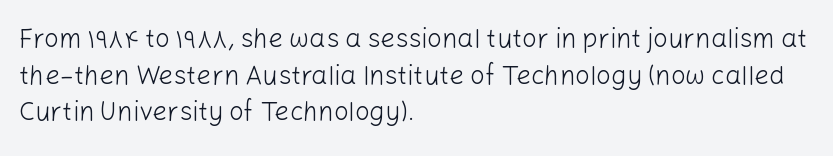
The image shows 26 px text type, upright; set left-aligned, normal line spacing (1.41x), normal letter spacing, not underlined.
